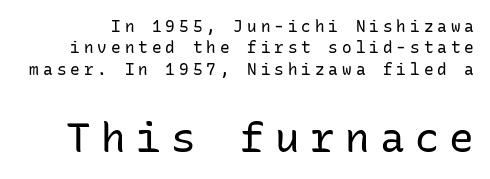
In terms of posture, this sample is upright. The line texture is sparse and dotted thanks to wide tracking. Counters stay open thanks to moderate or lighter strokes. Does the bottom block carry the larger type? Yes, it does. Decoration check: the copy has no underline.
